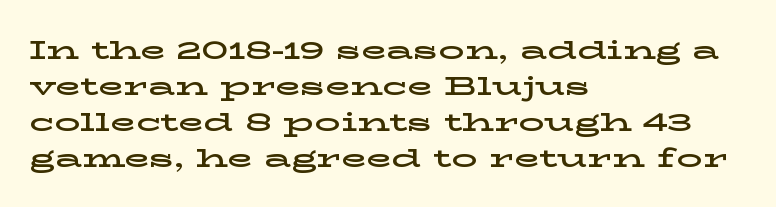
This is roman type, the default non-slanted kind. Standard letterfit; no display-style spreading of the glyphs. Evenly set lines give the paragraph a standard silhouette. The specimen omits any rule beneath the text block's lines. The paragraph shown leans on its left margin.
